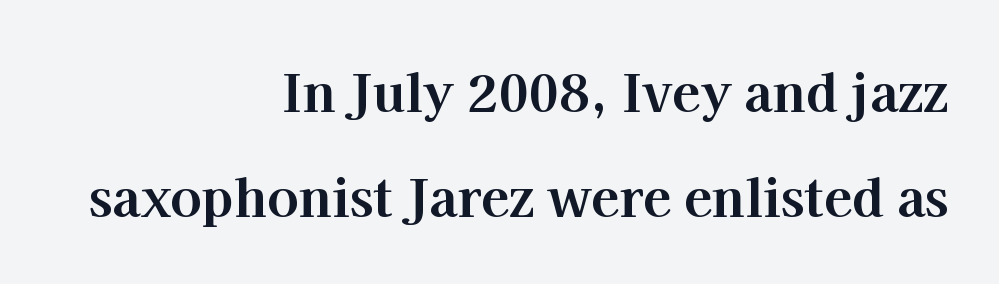
The words here are not underlined. The passage shown is emphatically bold. The paragraph shown leans on its right margin. Do the characters align in a grid? No, the font is proportional. Here the glyphs are tracked normally, forming tight word shapes. The letters carry serifs — small finishing strokes at the ends of their stems.
